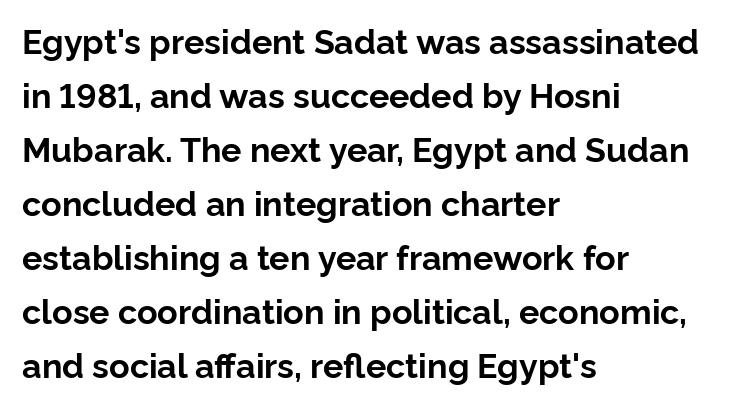
The image shows 34 px bold sans-serif type, upright; set left-aligned, normal line spacing (1.59x), normal letter spacing, not underlined; low stroke contrast and a medium x-height.
